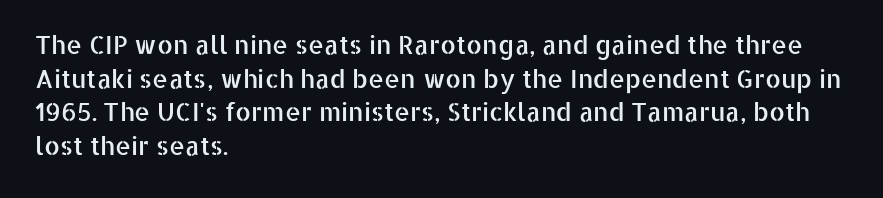
Caption: multi-line text, flush left, ragged right. The font's upright variant was chosen for this text. What stands out about the letter spacing? Nothing — it is the standard amount. Has an underline been added? It has not. This block has exactly the height ordinary leading produces.
